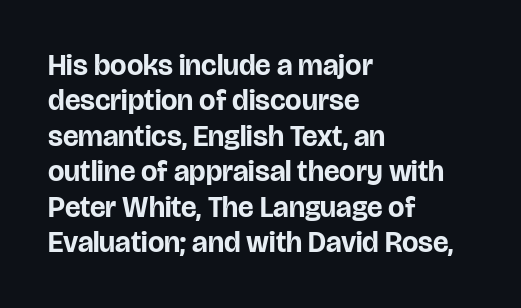
Q: Is the text bold? A: Yes.
Q: Is the text italic (slanted)? A: No, it is upright.
Q: Is the typeface a serif or a sans-serif typeface? A: Sans-serif.
Q: Is the text underlined? A: No.
Q: How is the paragraph aligned? A: Left-aligned.
Q: Is the spacing between letters normal or unusually wide? A: Normal.
Q: Width (condensed, normal, or wide)? A: Normal.
Q: Stroke contrast? A: Low.
Q: x-height? A: Large.
Q: Monospaced? A: No.
